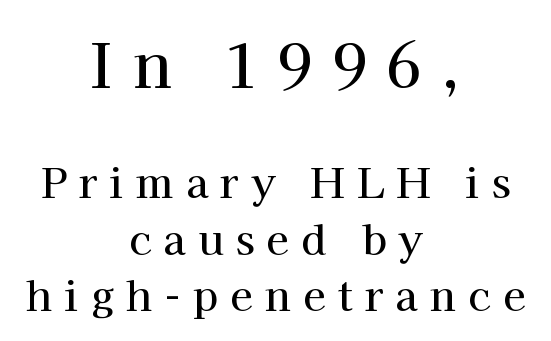
{"serif": "yes", "italic": "no", "width": "normal", "stroke_contrast": "high", "x_height": "medium", "monospaced": "no", "underline": "no", "align": "center", "line_spacing": "normal", "line_spacing_ratio": 1.38, "letter_spacing": "wide", "letter_spacing_em": 0.3, "larger_block": "first", "size_ratio": 1.49, "glyph_px": 61}
